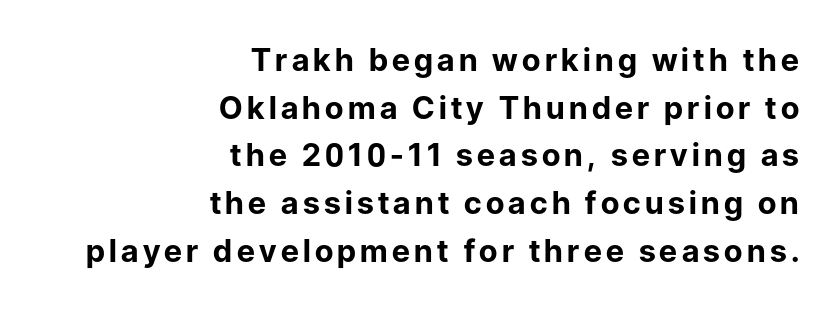
{"serif": "no", "italic": "no", "bold": "yes", "weight": "bold", "width": "normal", "stroke_contrast": "low", "x_height": "medium", "monospaced": "no", "underline": "no", "align": "right", "line_spacing": "normal", "line_spacing_ratio": 1.54, "glyph_px": 31}
